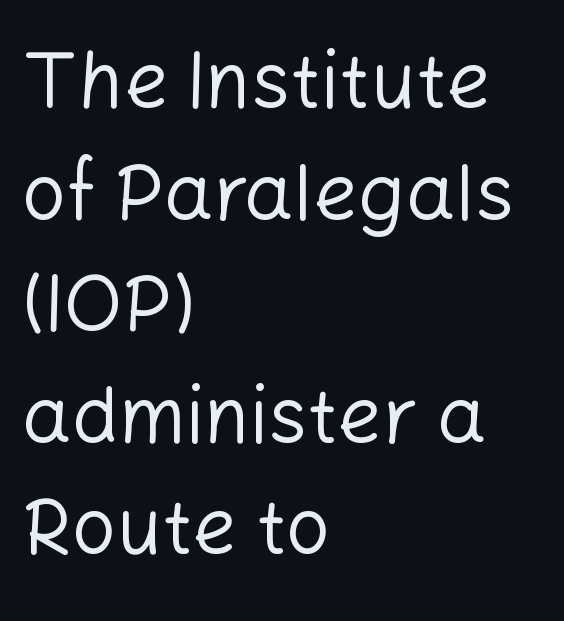
Clear beneath every line of the passage. The lines are quadded left. The typography opts for an upright posture over an oblique one. Type style note: lacks serifs. Honestly, the letter spacing is just normal — you wouldn't notice it. Proportional: the letters do not fall into vertical columns.
